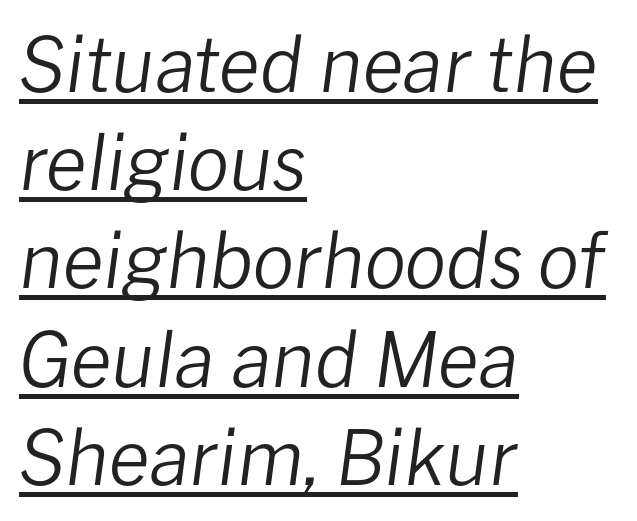
{"italic": "yes", "lean": "right", "slant_degrees": 8, "bold": "no", "weight": "regular", "width": "normal", "stroke_contrast": "low", "x_height": "medium", "monospaced": "no", "underline": "yes", "align": "left", "line_spacing": "normal", "line_spacing_ratio": 1.31, "letter_spacing": "normal", "letter_spacing_em": 0.0, "glyph_px": 75}
